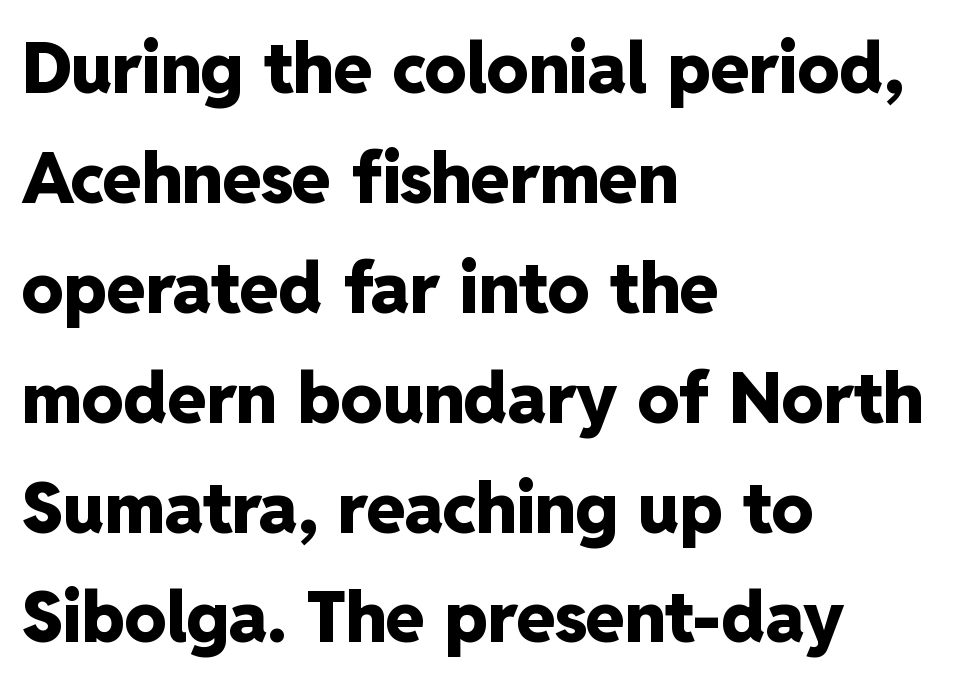
The image shows 70 px heavy sans-serif type, upright; set left-aligned, normal line spacing (1.57x), normal letter spacing, not underlined; low stroke contrast and a medium x-height.
